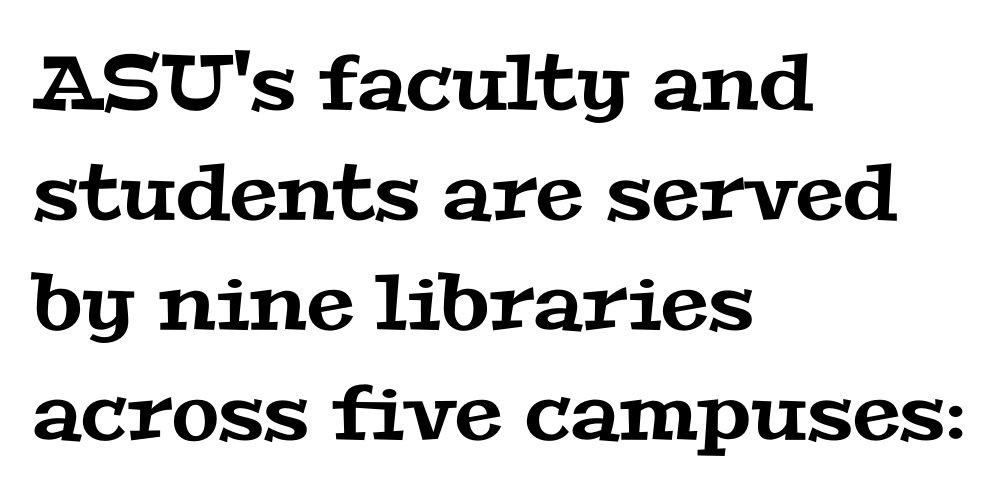
{"serif": "yes", "width": "wide", "stroke_contrast": "medium", "x_height": "medium", "monospaced": "no", "underline": "no", "align": "left", "line_spacing": "normal", "line_spacing_ratio": 1.43, "letter_spacing": "normal", "letter_spacing_em": 0.0, "glyph_px": 77}
